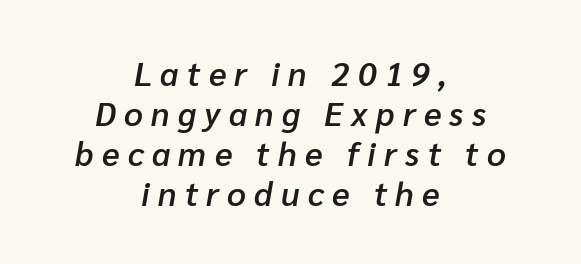
Q: Is the text bold? A: Semi-bold.
Q: Is the text italic (slanted)? A: Yes, it leans right by about 10 degrees.
Q: Is the text underlined? A: No.
Q: How is the paragraph aligned? A: Centered.
Q: Is the spacing between letters normal or unusually wide? A: Unusually wide.
Q: Width (condensed, normal, or wide)? A: Normal.
Q: Stroke contrast? A: Low.
Q: x-height? A: Medium.
Q: Monospaced? A: No.
